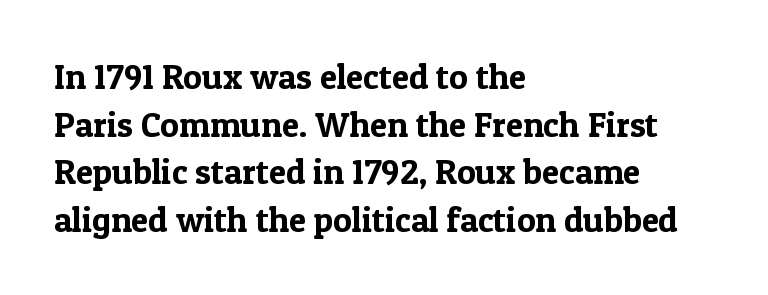
The letters advance in unequal steps, a hallmark of proportional type. The lettering stays uniformly vertical, giving the passage a roman look. The vertical gap from one line to the next is medium. Inter-character spacing is left at the font's built-in metrics.
